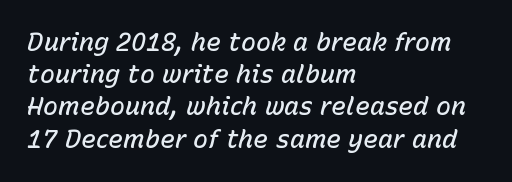
Summary of vertical rhythm: regular, with standard interline spacing. The text block is weighted toward the left margin, trailing off unevenly rightward. If you drew a line through each stem, it would be angled. Its strokes are somewhat broadened, the hallmark of semibold type.
